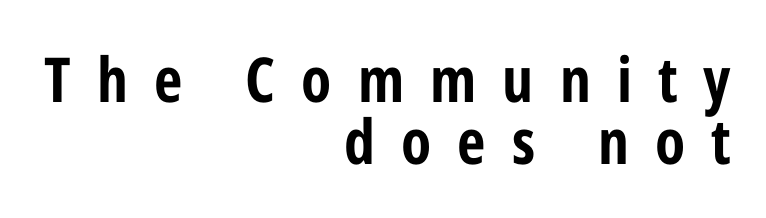
{"serif": "no", "italic": "no", "bold": "yes", "weight": "bold", "width": "condensed", "stroke_contrast": "low", "x_height": "medium", "monospaced": "no", "underline": "no", "align": "right", "line_spacing": "tight", "line_spacing_ratio": 1.0, "letter_spacing": "wide", "letter_spacing_em": 0.42, "glyph_px": 62}
